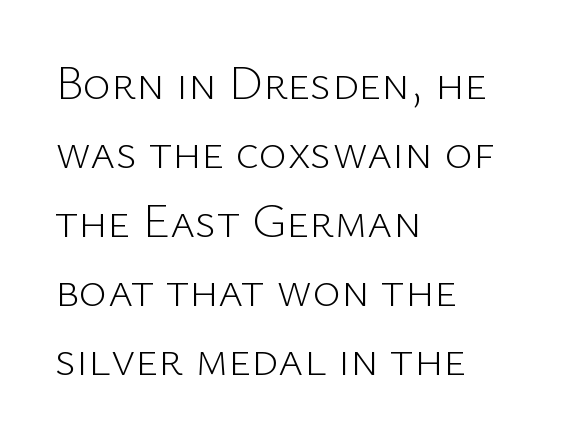
{"serif": "no", "italic": "no", "bold": "no", "weight": "light", "width": "normal", "stroke_contrast": "low", "x_height": "medium", "monospaced": "no", "underline": "no", "align": "left", "line_spacing": "normal", "line_spacing_ratio": 1.44, "letter_spacing": "normal", "letter_spacing_em": 0.0, "glyph_px": 48}
